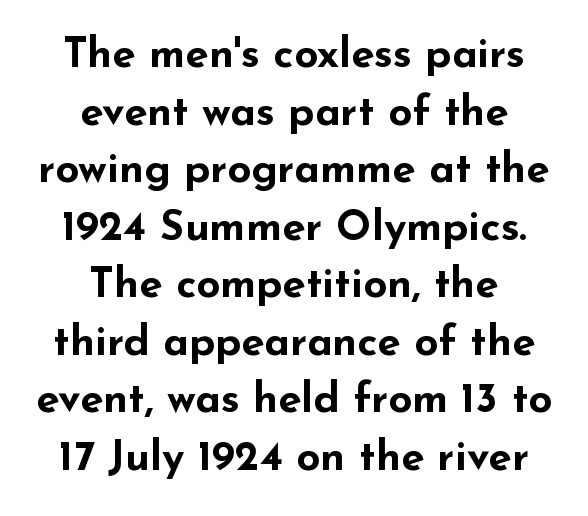
{"serif": "no", "italic": "no", "bold": "yes", "weight": "bold", "width": "wide", "stroke_contrast": "low", "x_height": "small", "monospaced": "no", "underline": "no", "align": "center", "line_spacing": "normal", "line_spacing_ratio": 1.37, "letter_spacing": "normal", "letter_spacing_em": 0.0, "glyph_px": 42}
